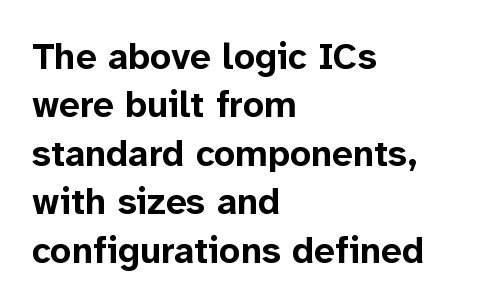
Q: Is the text bold? A: Yes.
Q: Is the text italic (slanted)? A: No, it is upright.
Q: Is the typeface a serif or a sans-serif typeface? A: Sans-serif.
Q: Is the text underlined? A: No.
Q: How is the paragraph aligned? A: Left-aligned.
Q: Is the spacing between letters normal or unusually wide? A: Normal.
Q: Is the spacing between lines tight, normal or loose? A: Normal.
Q: Width (condensed, normal, or wide)? A: Normal.
Q: Stroke contrast? A: Low.
Q: x-height? A: Medium.
Q: Monospaced? A: No.
